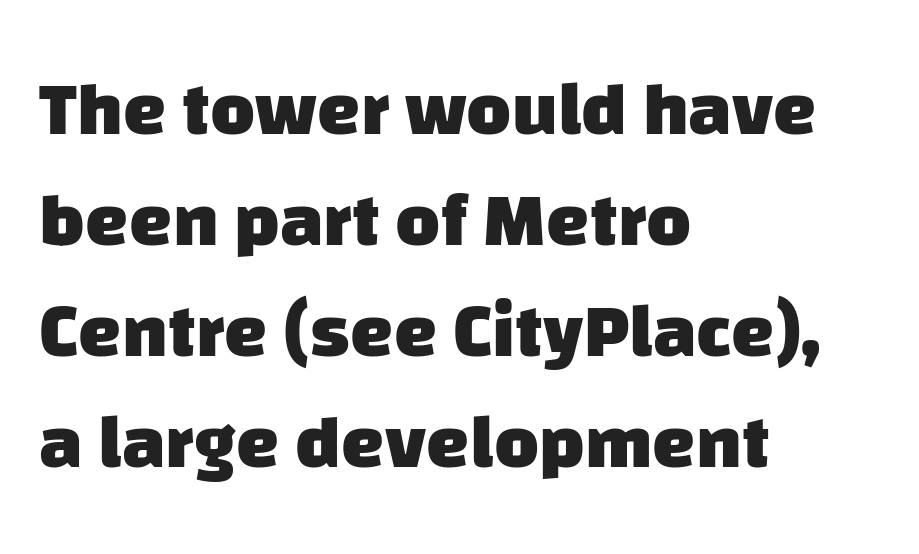
Q: Is the text bold? A: Yes.
Q: Is the typeface a serif or a sans-serif typeface? A: Sans-serif.
Q: Is the text underlined? A: No.
Q: How is the paragraph aligned? A: Left-aligned.
Q: Is the spacing between letters normal or unusually wide? A: Normal.
Q: Is the spacing between lines tight, normal or loose? A: Normal.
Q: Width (condensed, normal, or wide)? A: Normal.
Q: Stroke contrast? A: Low.
Q: x-height? A: Large.
Q: Monospaced? A: No.
